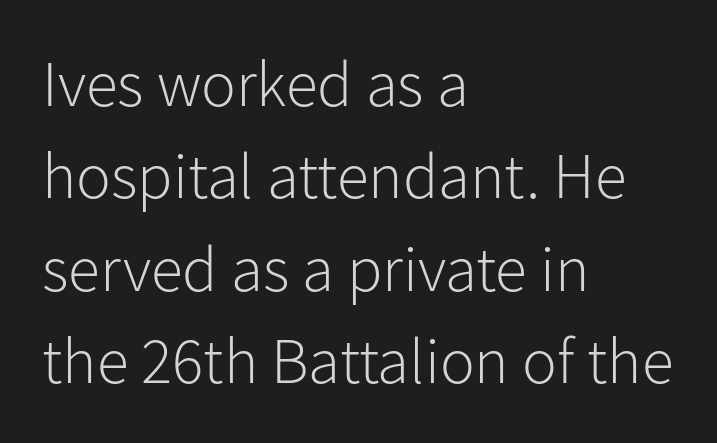
Q: Is the text bold? A: No.
Q: Is the text italic (slanted)? A: No, it is upright.
Q: Is the typeface a serif or a sans-serif typeface? A: Sans-serif.
Q: Is the text underlined? A: No.
Q: How is the paragraph aligned? A: Left-aligned.
Q: Is the spacing between letters normal or unusually wide? A: Normal.
Q: Is the spacing between lines tight, normal or loose? A: Normal.
Q: Width (condensed, normal, or wide)? A: Normal.
Q: Stroke contrast? A: Low.
Q: x-height? A: Medium.
Q: Monospaced? A: No.
